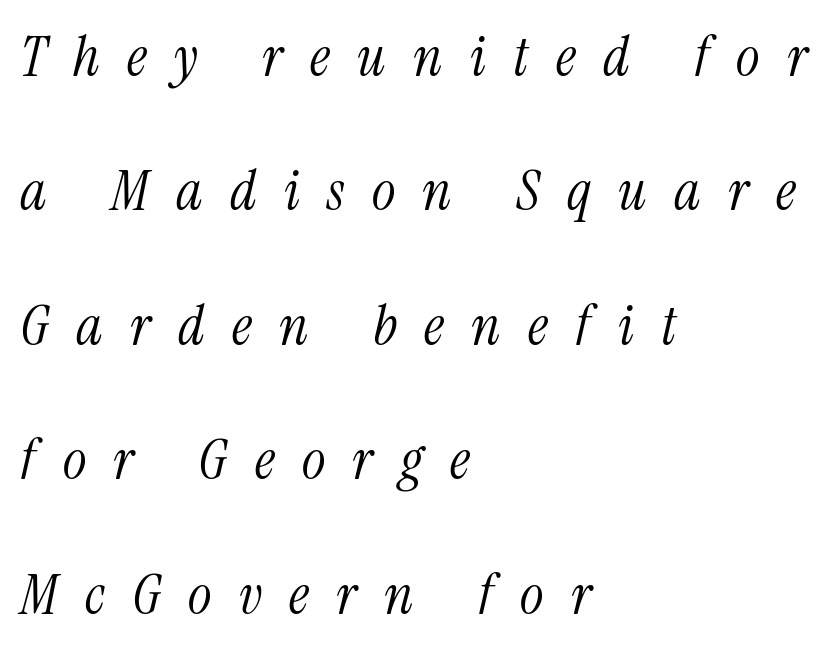
Q: Is the text bold? A: No.
Q: Is the text italic (slanted)? A: Yes, it leans right by about 13 degrees.
Q: Is the typeface a serif or a sans-serif typeface? A: Serif.
Q: Is the text underlined? A: No.
Q: How is the paragraph aligned? A: Left-aligned.
Q: Is the spacing between letters normal or unusually wide? A: Unusually wide.
Q: Is the spacing between lines tight, normal or loose? A: Loose.
Q: Width (condensed, normal, or wide)? A: Condensed.
Q: Stroke contrast? A: Medium.
Q: x-height? A: Medium.
Q: Monospaced? A: No.
